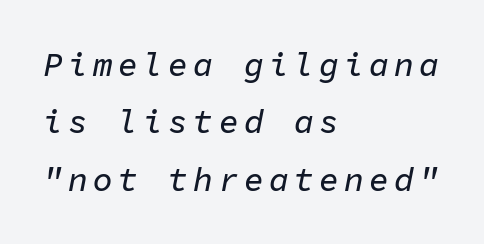
A typesetter would call this monospace, since all characters share one set width. The space directly below the letters is spotless. The text carries the slant typical of an italic or oblique font. Short and long lines alike share a common starting point at left.
